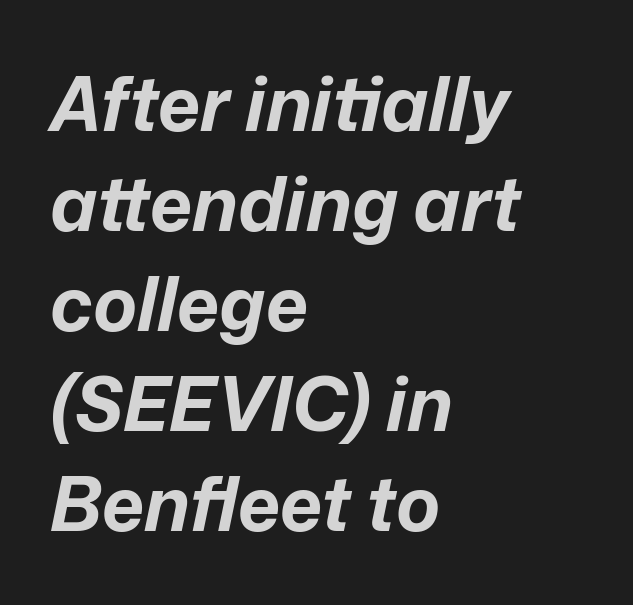
Every letter is thick-stroked: bold, no question. No word sits above an underline. Looks like regular typesetting: each glyph gets only the width it needs. The face used here has a pronounced slope to its letters.
